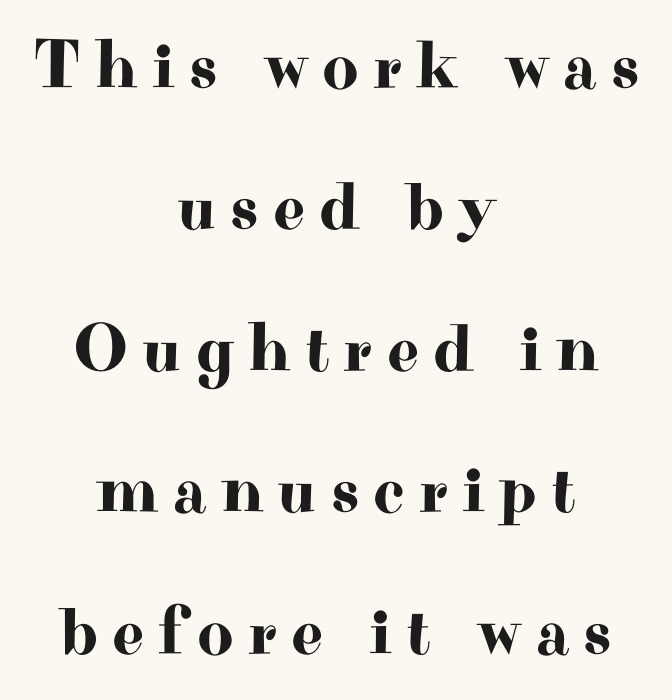
Q: Is the text italic (slanted)? A: No, it is upright.
Q: Is the typeface a serif or a sans-serif typeface? A: Serif.
Q: Is the text underlined? A: No.
Q: How is the paragraph aligned? A: Centered.
Q: Is the spacing between letters normal or unusually wide? A: Unusually wide.
Q: Is the spacing between lines tight, normal or loose? A: Loose.
Q: Width (condensed, normal, or wide)? A: Wide.
Q: Stroke contrast? A: High.
Q: x-height? A: Small.
Q: Monospaced? A: No.
